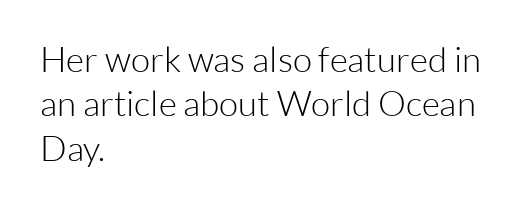
{"serif": "no", "italic": "no", "bold": "no", "weight": "light", "width": "normal", "stroke_contrast": "low", "x_height": "medium", "monospaced": "no", "underline": "no", "align": "left", "line_spacing": "normal", "line_spacing_ratio": 1.27, "letter_spacing": "normal", "letter_spacing_em": 0.0, "glyph_px": 35}
